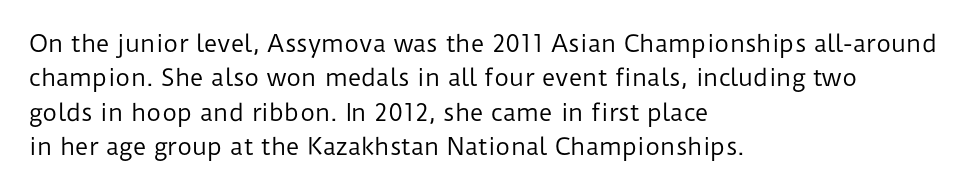
{"italic": "no", "bold": "no", "underline": "no", "align": "left", "line_spacing": "normal", "line_spacing_ratio": 1.5, "letter_spacing": "normal", "letter_spacing_em": 0.0, "glyph_px": 23}
